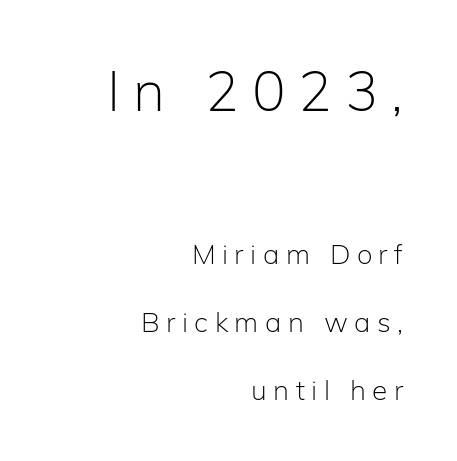
{"serif": "no", "italic": "no", "bold": "no", "weight": "light", "width": "normal", "stroke_contrast": "low", "x_height": "medium", "monospaced": "no", "underline": "no", "align": "right", "line_spacing": "loose", "line_spacing_ratio": 2.43, "letter_spacing": "wide", "letter_spacing_em": 0.23, "larger_block": "first", "size_ratio": 2.0, "glyph_px": 56}
